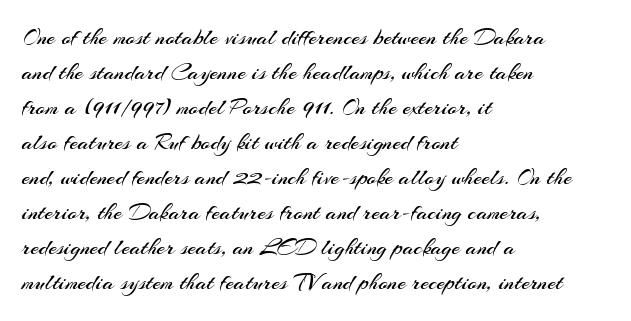
{"bold": "no", "underline": "no", "align": "left", "line_spacing": "normal", "line_spacing_ratio": 1.46, "letter_spacing": "normal", "letter_spacing_em": 0.0, "glyph_px": 24}
